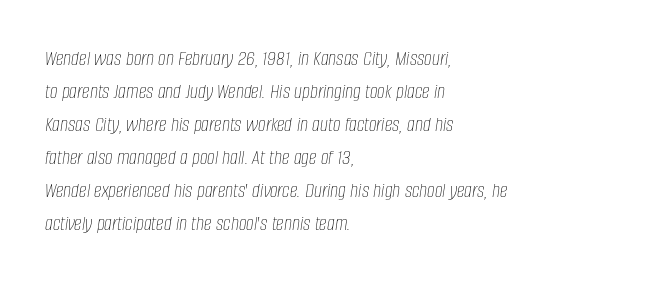
{"italic": "yes", "lean": "right", "slant_degrees": 8, "bold": "no", "underline": "no", "align": "left", "line_spacing": "normal", "line_spacing_ratio": 1.5, "letter_spacing": "normal", "letter_spacing_em": 0.0, "glyph_px": 22}
